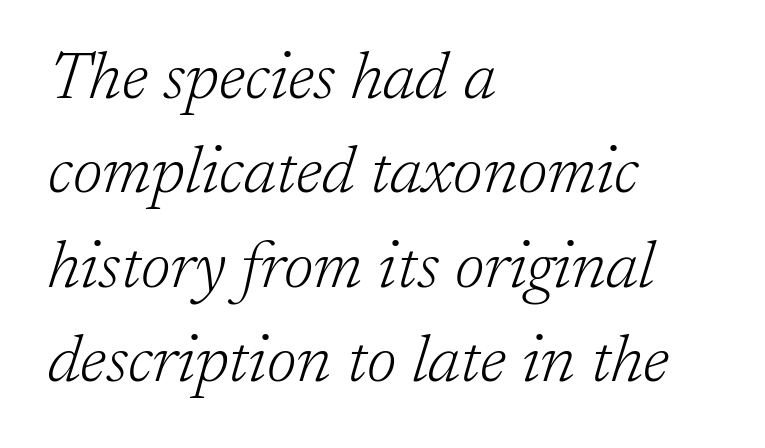
{"serif": "yes", "italic": "yes", "lean": "right", "slant_degrees": 17, "bold": "no", "weight": "light", "width": "normal", "stroke_contrast": "low", "x_height": "medium", "monospaced": "no", "underline": "no", "align": "left", "line_spacing": "normal", "line_spacing_ratio": 1.41, "letter_spacing": "normal", "letter_spacing_em": 0.0, "glyph_px": 67}
